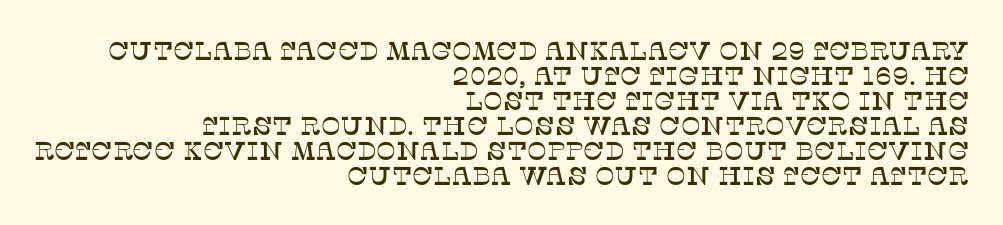
Q: Is the text italic (slanted)? A: No, it is upright.
Q: Is the text underlined? A: No.
Q: How is the paragraph aligned? A: Right-aligned.
Q: Is the spacing between letters normal or unusually wide? A: Normal.
Q: Is the spacing between lines tight, normal or loose? A: Tight.
